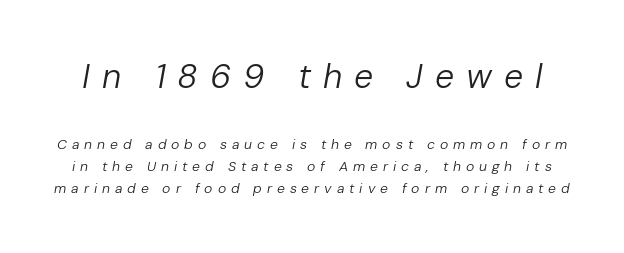
No word sits above an underline. The font sits on the lighter half of the weight spectrum, regular included. There's an unmistakable incline to the writing here. Vertical spacing — default.
